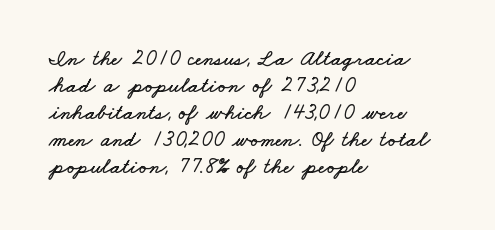
The image shows 22 px text type; set left-aligned, line spacing 1.23x, normal letter spacing, not underlined.
